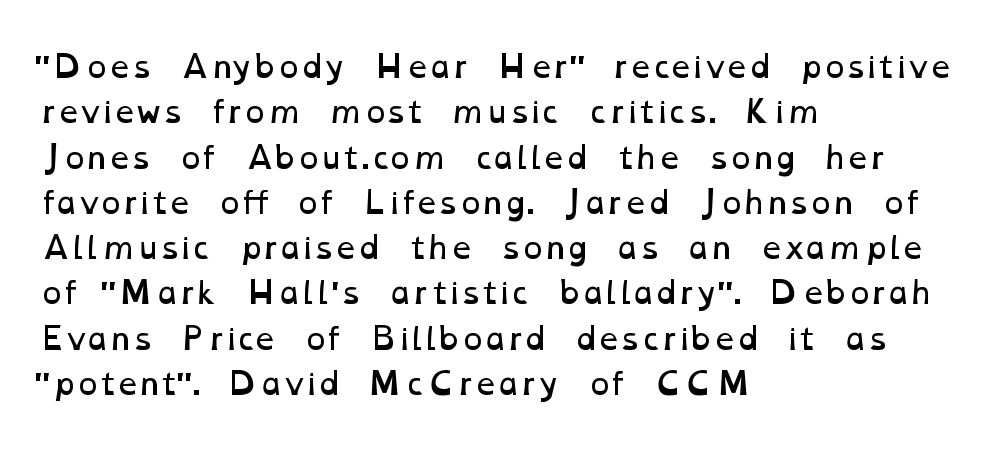
Q: Is the text bold? A: No.
Q: Is the text underlined? A: No.
Q: How is the paragraph aligned? A: Left-aligned.
Q: Is the spacing between letters normal or unusually wide? A: Normal.
Q: Is the spacing between lines tight, normal or loose? A: Normal.
Q: Width (condensed, normal, or wide)? A: Wide.
Q: Stroke contrast? A: Low.
Q: x-height? A: Medium.
Q: Monospaced? A: No.
